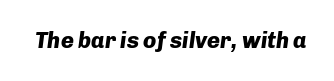
The passage shown is emphatically bold. Descenders are the only things crossing below the line. Between one letter and the next there's only the usual sliver of space. When letters slant like this, we call the style italic.
